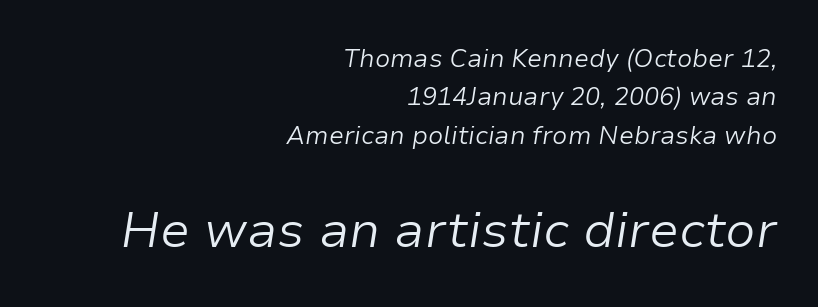
{"italic": "yes", "lean": "right", "slant_degrees": 9, "bold": "no", "weight": "light", "width": "normal", "stroke_contrast": "low", "x_height": "medium", "monospaced": "no", "underline": "no", "align": "right", "line_spacing": "normal", "line_spacing_ratio": 1.54, "letter_spacing": "normal", "letter_spacing_em": 0.0, "larger_block": "second", "size_ratio": 2.0, "glyph_px": 50}
